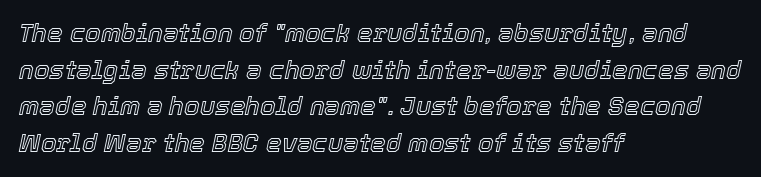
The whole block is typeset with a tilt. Does extra space separate the letters? No, they use regular spacing. Visually the block forms a straight wall on the left and a jagged coastline on the right. How would I describe the line gaps? Plain and ordinary.
